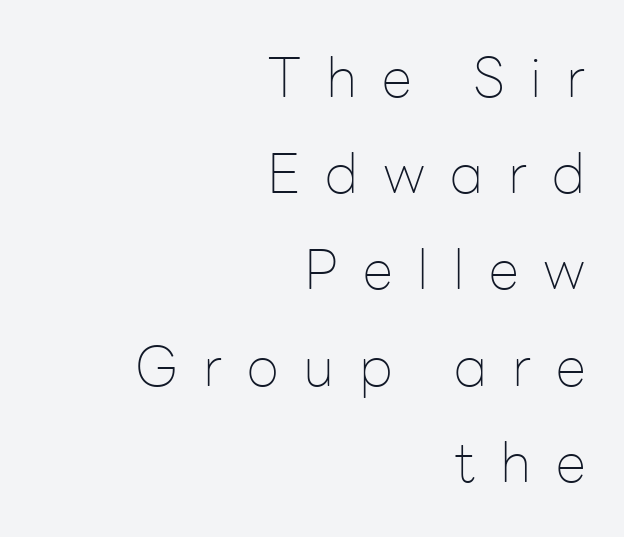
Nope, not italic — everything's standing straight. Teacher's note: observe the even right margin — that is flush-right alignment. The letters carry no serifs — their stems end cleanly without finishing strokes. Stroke thickness stays within the range of a standard reading face or lighter. The type is letterspaced generously, with wide tracking.
